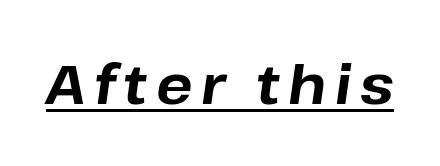
The image shows 54 px bold type, italic (leaning right); set underlined; low stroke contrast and a medium x-height.
